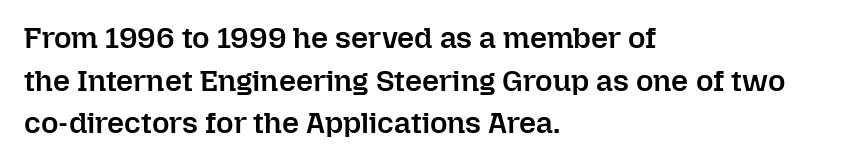
The image shows 30 px semibold type, upright; set left-aligned, normal line spacing (1.42x), normal letter spacing, not underlined; low stroke contrast and a medium x-height.
